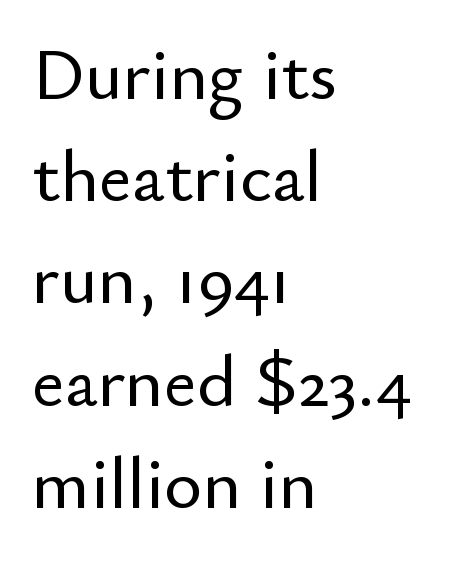
Q: Is the text italic (slanted)? A: No, it is upright.
Q: Is the typeface a serif or a sans-serif typeface? A: Sans-serif.
Q: Is the text underlined? A: No.
Q: How is the paragraph aligned? A: Left-aligned.
Q: Is the spacing between letters normal or unusually wide? A: Normal.
Q: Is the spacing between lines tight, normal or loose? A: Normal.
Q: Width (condensed, normal, or wide)? A: Normal.
Q: Stroke contrast? A: Low.
Q: x-height? A: Small.
Q: Monospaced? A: No.
